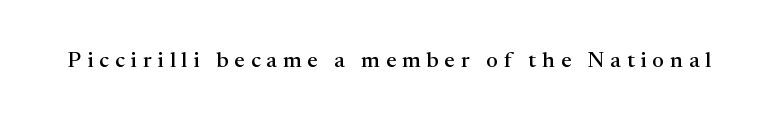
{"italic": "no", "underline": "no", "letter_spacing": "wide", "letter_spacing_em": 0.27, "glyph_px": 22}
